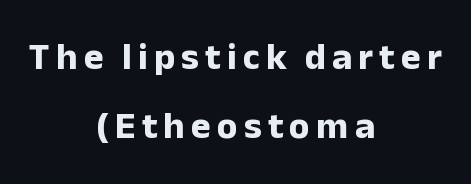
The specimen reads as upright at a glance. Check where the strokes stop: nothing finishes them off — pure sans. Rule under the text: the space is simply empty. Typeset on center — no edge is straight.
